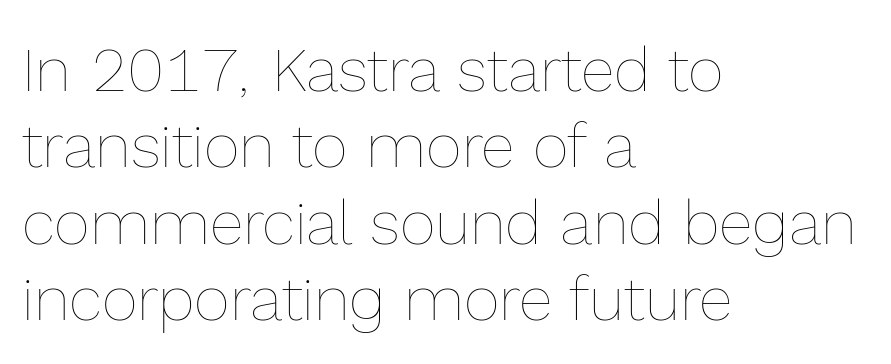
Think of a printed novel: that variable character pitch is what you see here. Style check: upright. Ink coverage per letter is moderate at most. Horizontally, the lines are justified to the leading edge only. Between one letter and the next there's only the usual sliver of space.
